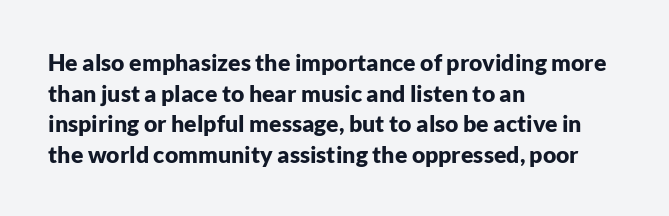
{"italic": "no", "bold": "yes", "underline": "no", "align": "left", "line_spacing": "normal", "line_spacing_ratio": 1.33, "letter_spacing": "normal", "letter_spacing_em": 0.0, "glyph_px": 23}
